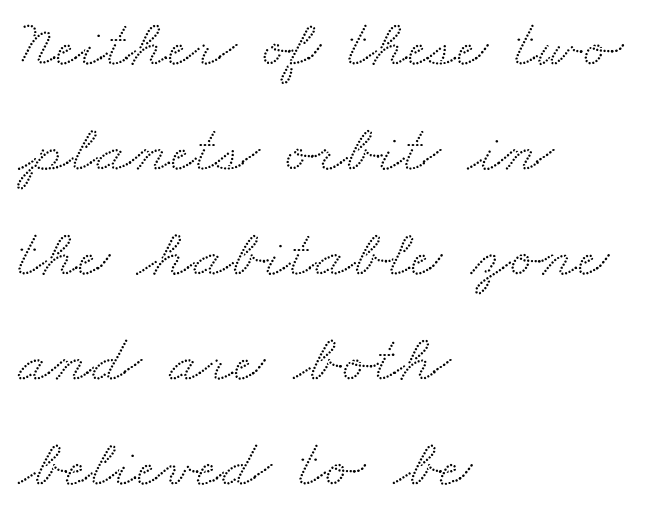
Q: Is the typeface a serif or a sans-serif typeface? A: Serif.
Q: Is the text underlined? A: No.
Q: How is the paragraph aligned? A: Left-aligned.
Q: Is the spacing between letters normal or unusually wide? A: Normal.
Q: Is the spacing between lines tight, normal or loose? A: Normal.
Q: Width (condensed, normal, or wide)? A: Wide.
Q: Stroke contrast? A: Medium.
Q: x-height? A: Small.
Q: Monospaced? A: No.
